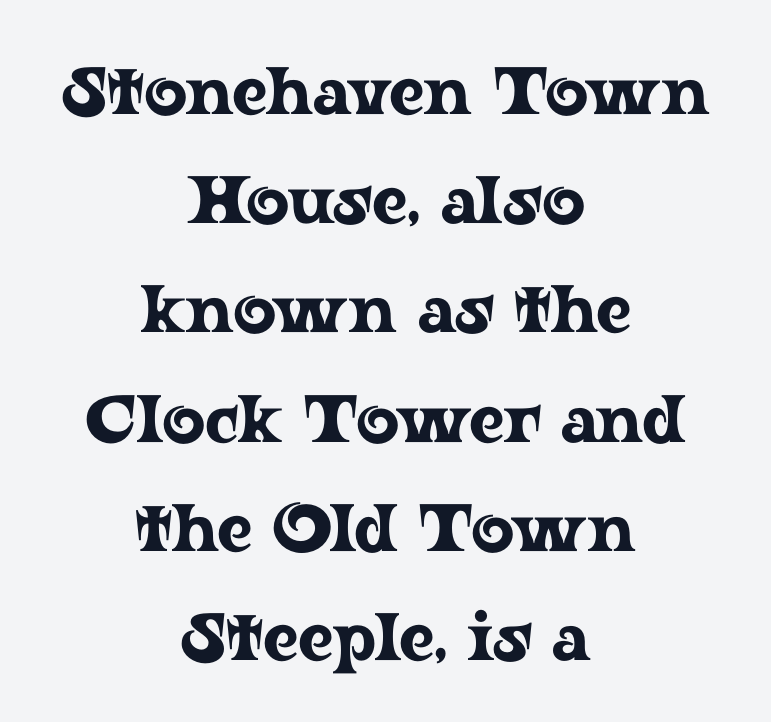
This rendering uses center alignment, leaving both contours irregular but symmetric. Leading matches the norm, producing a regular column. No word sits above an underline. Is this a sans? No — the strokes have serifs. Proportional: the letters do not fall into vertical columns. You could call the tracking neutral — neither tight nor loose.
